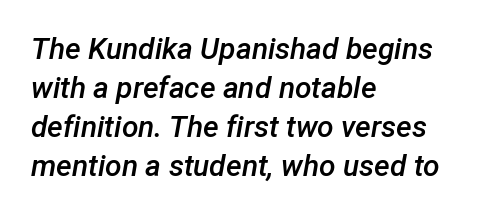
Q: Is the text bold? A: Semi-bold.
Q: Is the text italic (slanted)? A: Yes, it leans right by about 12 degrees.
Q: Is the text underlined? A: No.
Q: How is the paragraph aligned? A: Left-aligned.
Q: Is the spacing between letters normal or unusually wide? A: Normal.
Q: Is the spacing between lines tight, normal or loose? A: Normal.
Q: Width (condensed, normal, or wide)? A: Normal.
Q: Stroke contrast? A: Low.
Q: x-height? A: Medium.
Q: Monospaced? A: No.
